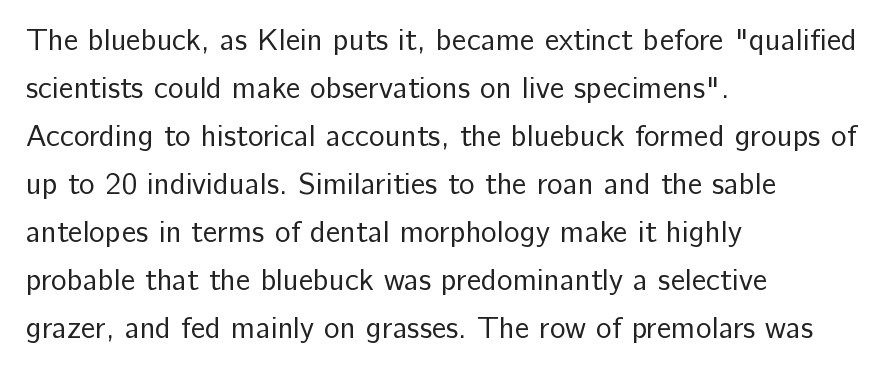
{"serif": "no", "italic": "no", "bold": "no", "weight": "regular", "width": "normal", "stroke_contrast": "low", "x_height": "medium", "monospaced": "no", "underline": "no", "align": "left", "line_spacing": "normal", "line_spacing_ratio": 1.6, "letter_spacing": "normal", "letter_spacing_em": 0.0, "glyph_px": 30}
